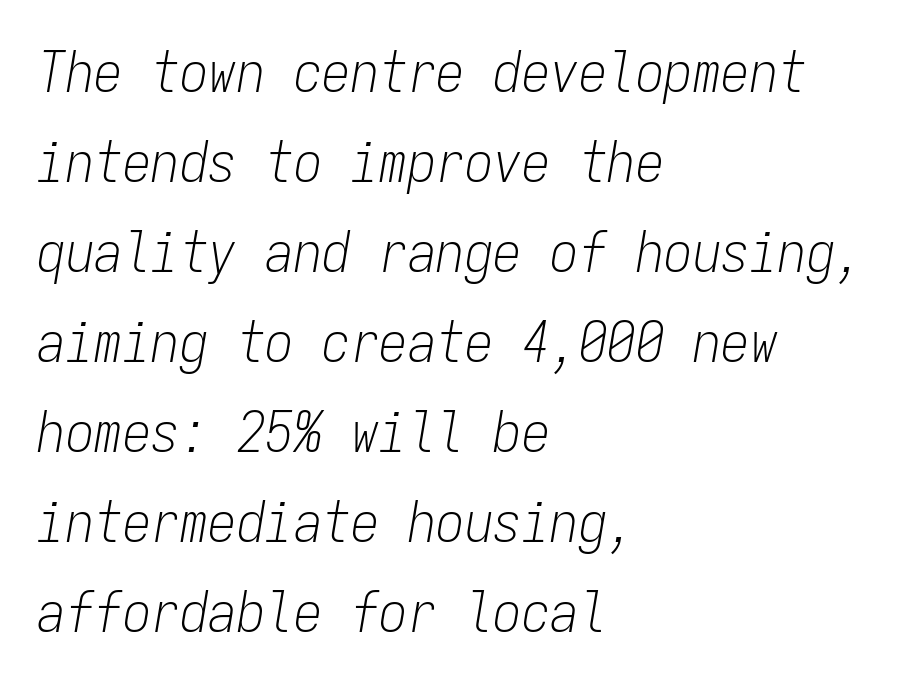
This sample has the even, mechanical cadence of fixed-width lettering. The leading is moderate, giving the passage an even texture. Rendered with sloped, italic letterforms. Caption: face not bold, strokes unweighted.
